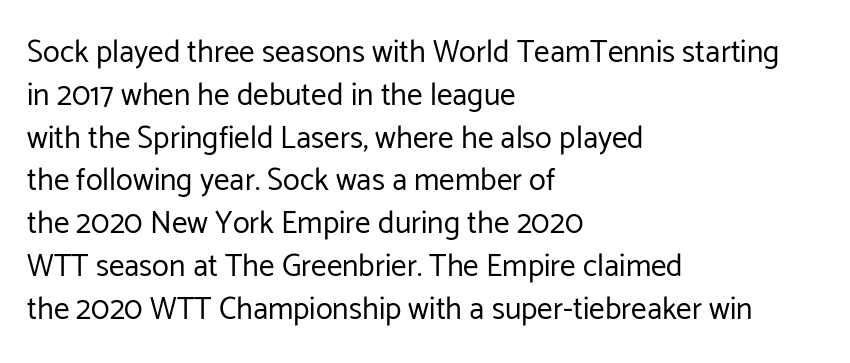
Short note: letters normally spaced. Leftover space on each line is placed entirely after the last word. Font category for this specimen: sans-serif. Think standard paragraph weight, or any step lighter than that.
